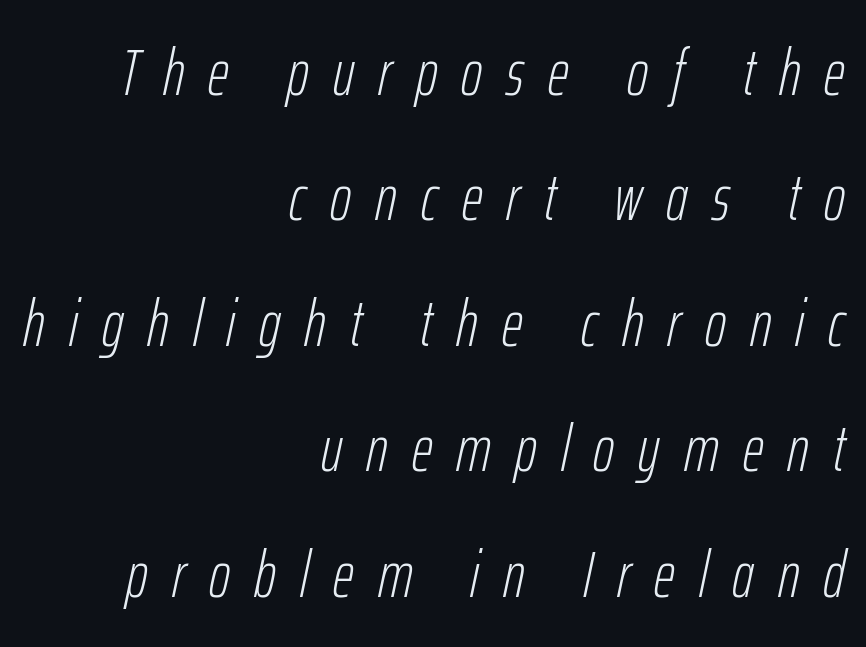
{"italic": "yes", "lean": "right", "slant_degrees": 12, "bold": "no", "weight": "light", "width": "condensed", "stroke_contrast": "low", "x_height": "medium", "monospaced": "no", "underline": "no", "align": "right", "line_spacing": "loose", "line_spacing_ratio": 1.93, "letter_spacing": "wide", "letter_spacing_em": 0.37, "glyph_px": 65}
